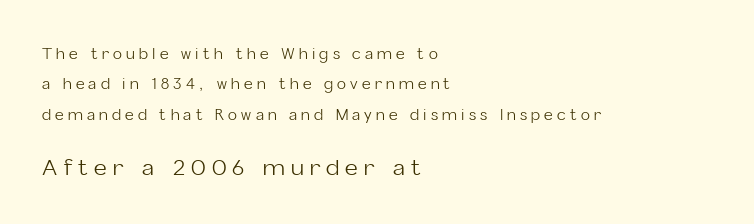
The image shows 22 px text type, upright; set left-aligned, loose line spacing (2.02x), unusually wide letter spacing (+0.28 em), not underlined; the second (bottom) block is 1.47x larger.
